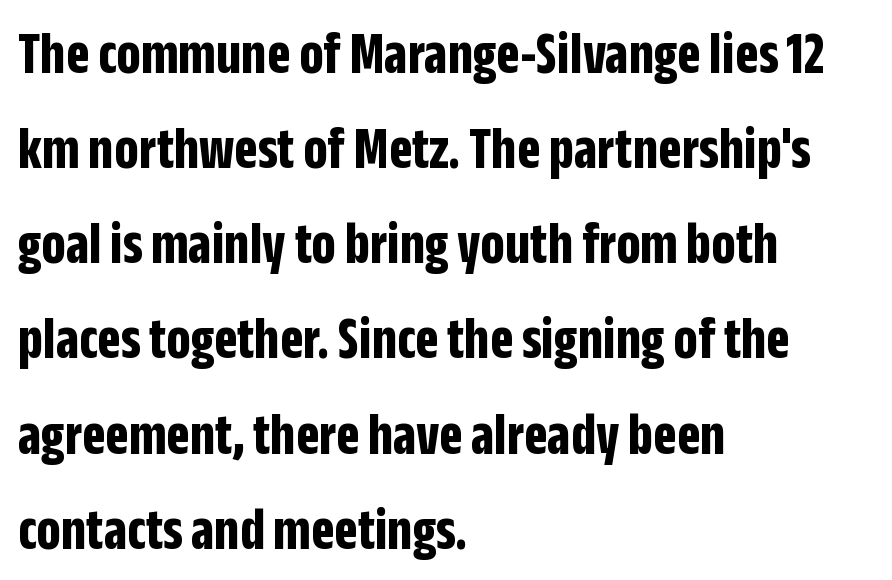
On the weight axis this lands at bold, roughly 700. In terms of letterspacing, this is plain default setting. Short and long lines alike share a common starting point at left. Descenders hang freely into open space. These lines were composed using upright roman letters.
